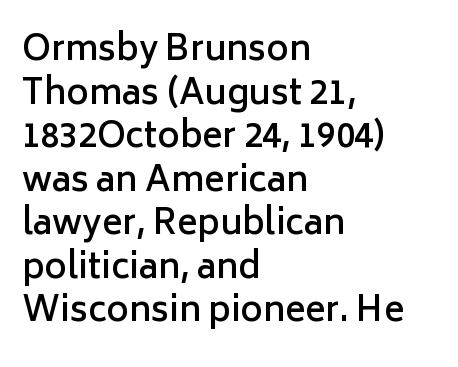
{"serif": "no", "italic": "no", "bold": "semi", "weight": "semibold", "width": "normal", "stroke_contrast": "low", "x_height": "medium", "monospaced": "no", "underline": "no", "align": "left", "line_spacing": "normal", "line_spacing_ratio": 1.28, "letter_spacing": "normal", "letter_spacing_em": 0.0, "glyph_px": 34}
